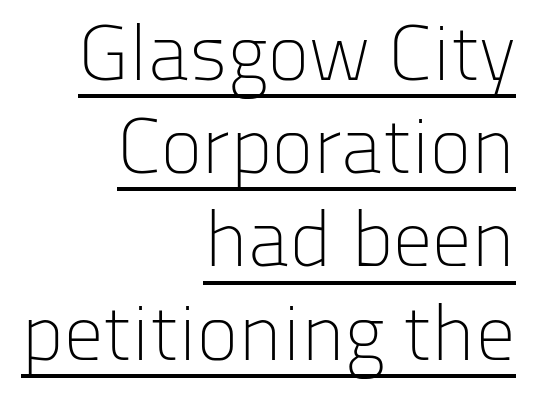
Q: Is the text bold? A: No.
Q: Is the text italic (slanted)? A: No, it is upright.
Q: Is the typeface a serif or a sans-serif typeface? A: Sans-serif.
Q: Is the text underlined? A: Yes.
Q: How is the paragraph aligned? A: Right-aligned.
Q: Is the spacing between letters normal or unusually wide? A: Normal.
Q: Width (condensed, normal, or wide)? A: Normal.
Q: Stroke contrast? A: Low.
Q: x-height? A: Medium.
Q: Monospaced? A: No.
